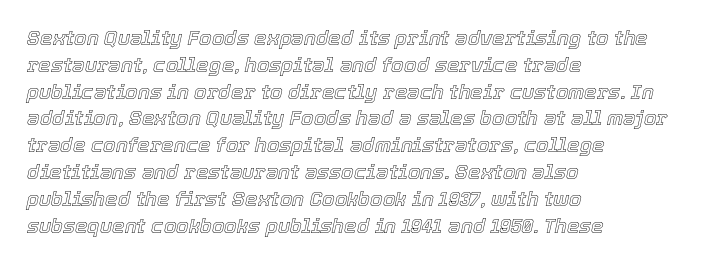
Q: Is the text italic (slanted)? A: Yes, it leans right by about 12 degrees.
Q: Is the text underlined? A: No.
Q: How is the paragraph aligned? A: Left-aligned.
Q: Is the spacing between letters normal or unusually wide? A: Normal.
Q: Is the spacing between lines tight, normal or loose? A: Normal.
